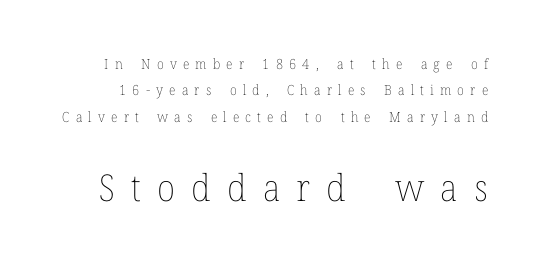
Italic: no, the glyphs are upright roman. Proportional: the letters do not fall into vertical columns. Clear beneath every line of the passage. Bold? No — there's no thickening of the strokes. The face used here is rendered with a markedly widened letterfit. Of the two passages, the one underneath uses the larger point size.
